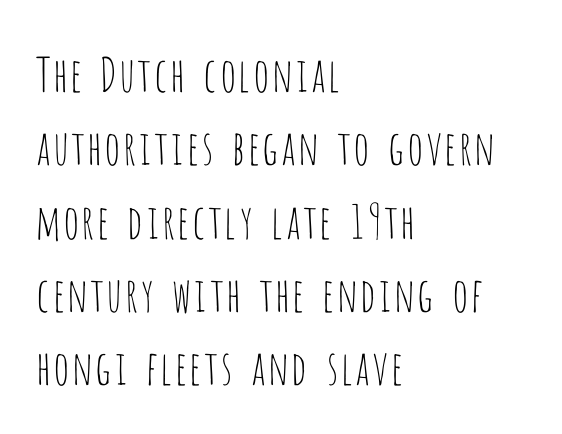
{"serif": "no", "italic": "no", "bold": "no", "weight": "thin", "width": "condensed", "stroke_contrast": "low", "x_height": "large", "monospaced": "no", "underline": "no", "align": "left", "line_spacing": "normal", "line_spacing_ratio": 1.56, "letter_spacing": "normal", "letter_spacing_em": 0.0, "glyph_px": 47}
